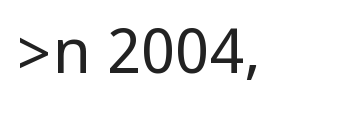
{"serif": "no", "italic": "no", "bold": "no", "weight": "regular", "width": "condensed", "stroke_contrast": "low", "underline": "no", "letter_spacing": "normal", "letter_spacing_em": 0.0, "glyph_px": 62}
